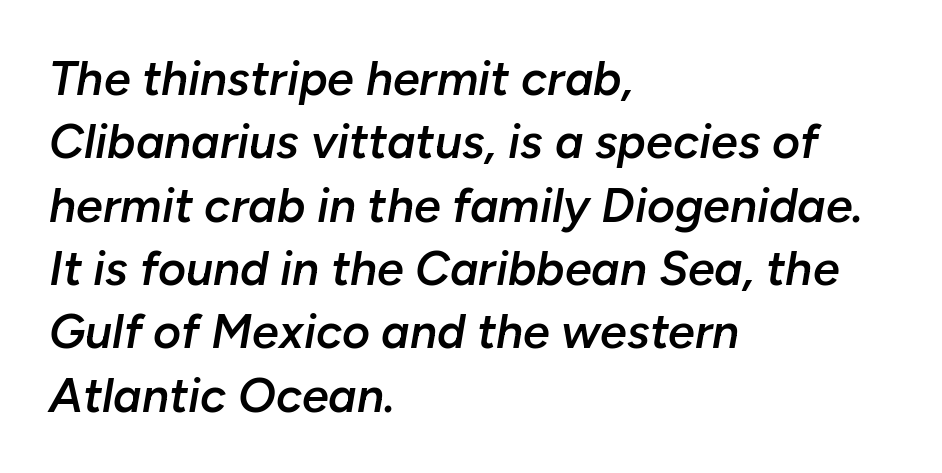
Q: Is the text bold? A: Semi-bold.
Q: Is the text italic (slanted)? A: Yes, it leans right by about 10 degrees.
Q: Is the text underlined? A: No.
Q: How is the paragraph aligned? A: Left-aligned.
Q: Is the spacing between letters normal or unusually wide? A: Normal.
Q: Is the spacing between lines tight, normal or loose? A: Normal.
Q: Width (condensed, normal, or wide)? A: Normal.
Q: Stroke contrast? A: Low.
Q: x-height? A: Medium.
Q: Monospaced? A: No.
